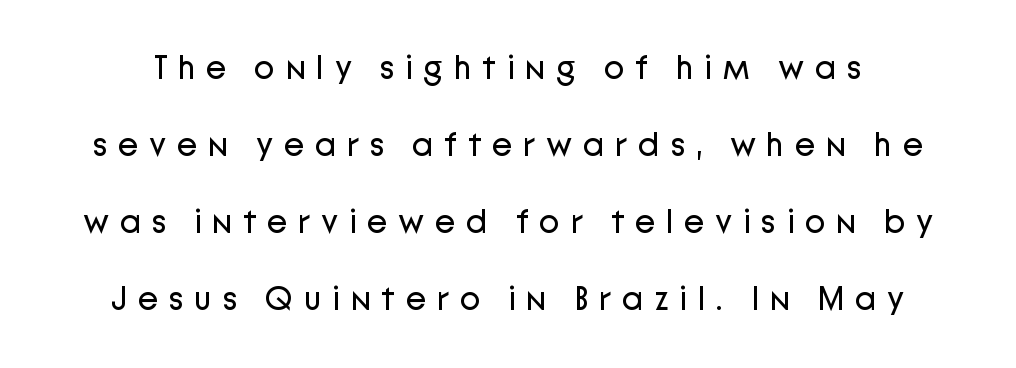
There is plenty of visible air inserted between adjacent glyphs. A typesetter would call this leading open, well beyond the default. The passage shown is not underscored anywhere. Does the lettering tilt? It doesn't — this is upright. Nope, no serifs anywhere on these letters. The passage shown is typed in a proportional face where columns would drift.
